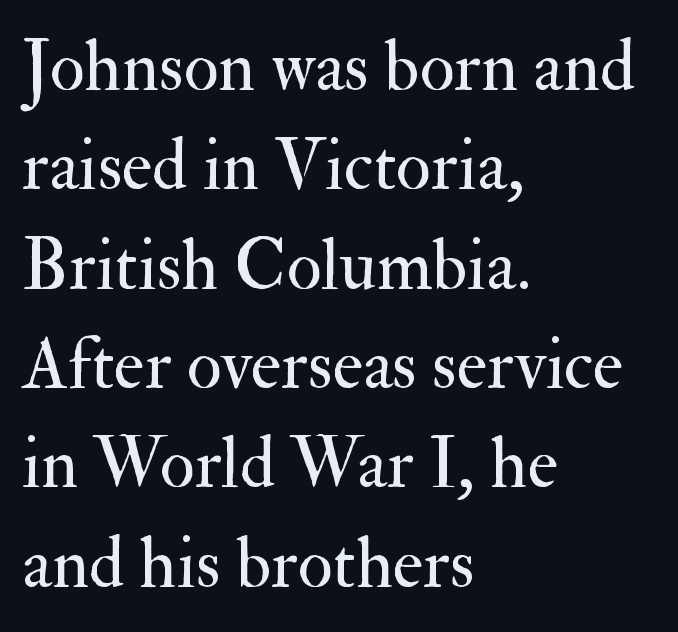
Font category for this specimen: serif. Weight: regular or lighter. Honestly, the row spacing looks completely unremarkable. Here the glyphs are tracked normally, forming tight word shapes. In terms of posture, this sample is upright.
